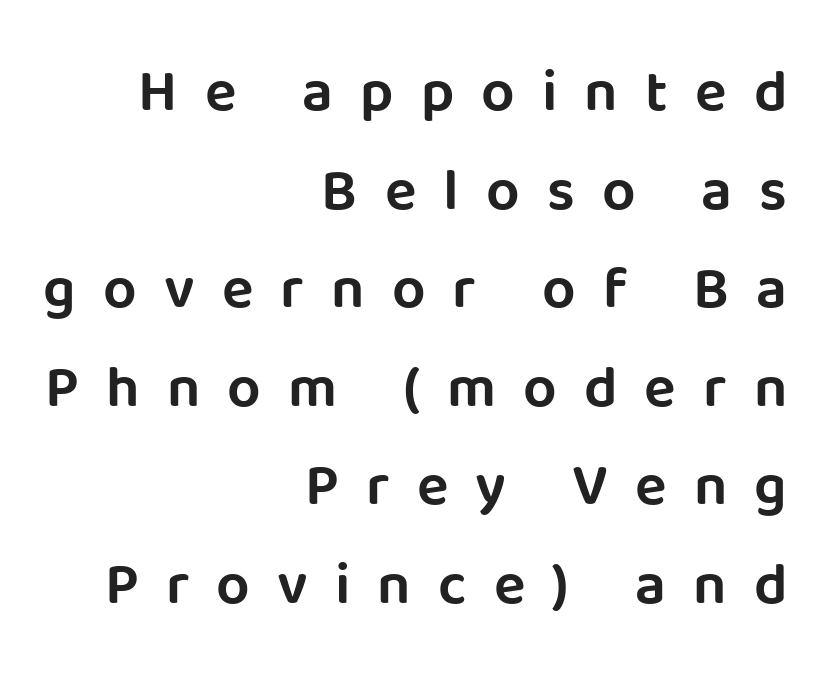
The image shows 59 px sans-serif type, upright; set right-aligned, normal line spacing (1.67x), unusually wide letter spacing (+0.46 em), not underlined; low stroke contrast and a large x-height.
